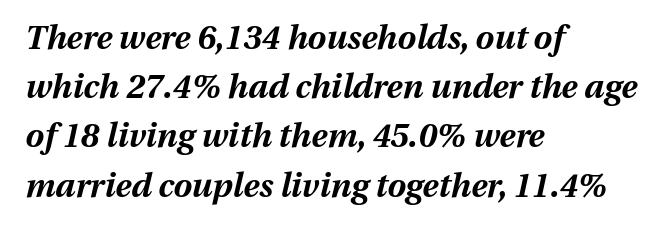
The image shows 33 px bold type, italic (leaning right); set left-aligned, normal line spacing (1.49x), normal letter spacing, not underlined; medium stroke contrast and a medium x-height.
